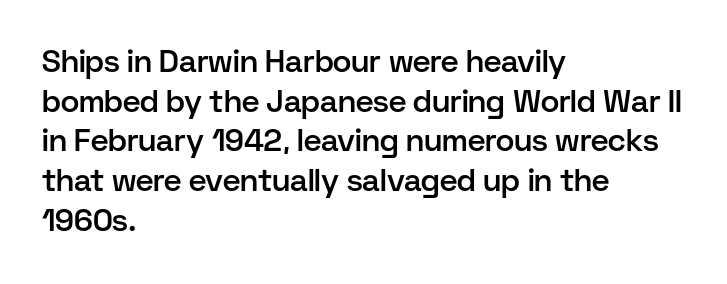
Q: Is the text bold? A: Semi-bold.
Q: Is the text italic (slanted)? A: No, it is upright.
Q: Is the typeface a serif or a sans-serif typeface? A: Sans-serif.
Q: Is the text underlined? A: No.
Q: How is the paragraph aligned? A: Left-aligned.
Q: Is the spacing between letters normal or unusually wide? A: Normal.
Q: Is the spacing between lines tight, normal or loose? A: Normal.
Q: Width (condensed, normal, or wide)? A: Normal.
Q: Stroke contrast? A: Low.
Q: x-height? A: Medium.
Q: Monospaced? A: No.
